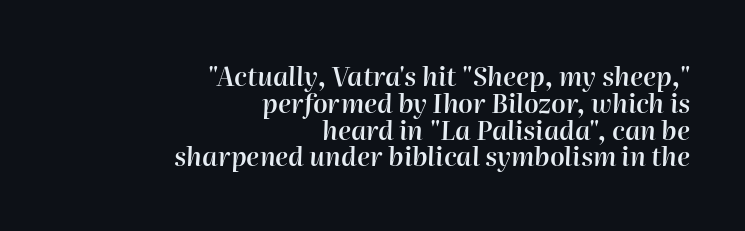
The image shows 26 px text type, italic (leaning right); set right-aligned, tight line spacing (1.03x), normal letter spacing, not underlined.
